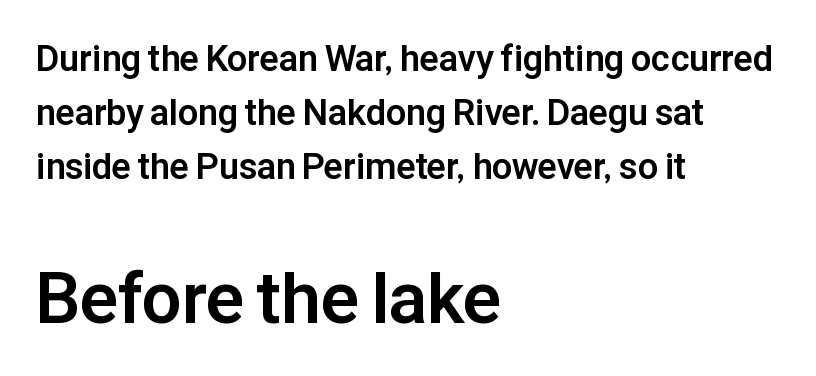
Q: Is the text bold? A: Yes.
Q: Is the text italic (slanted)? A: No, it is upright.
Q: Is the typeface a serif or a sans-serif typeface? A: Sans-serif.
Q: Is the text underlined? A: No.
Q: How is the paragraph aligned? A: Left-aligned.
Q: Is the spacing between letters normal or unusually wide? A: Normal.
Q: Is the spacing between lines tight, normal or loose? A: Normal.
Q: Which block of text is set in a larger size, the first (top) or the second (bottom)? A: The second (bottom) one.
Q: Width (condensed, normal, or wide)? A: Normal.
Q: Stroke contrast? A: Low.
Q: x-height? A: Medium.
Q: Monospaced? A: No.
